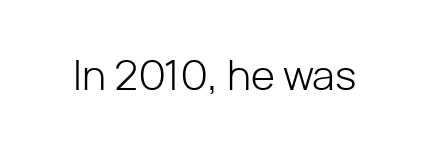
{"serif": "no", "italic": "no", "bold": "no", "weight": "light", "width": "normal", "stroke_contrast": "low", "x_height": "medium", "monospaced": "no", "underline": "no", "letter_spacing": "normal", "letter_spacing_em": 0.0, "glyph_px": 41}
